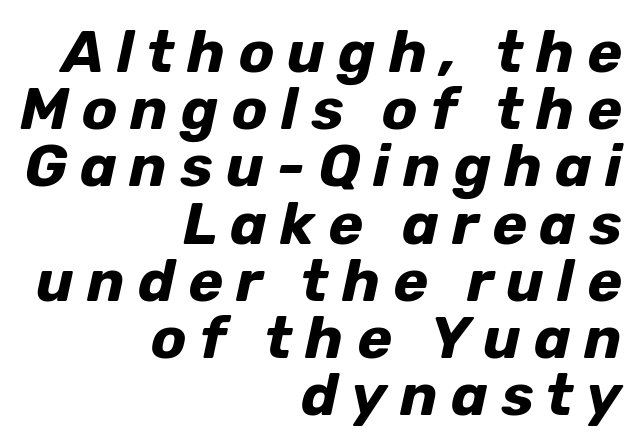
Is the block centered? No — it sits flush against the right margin. The text carries the slant typical of an italic or oblique font. Plain, unruled lines of type. The rendering uses a bold face; every stroke is thick and dark. Here the designer chose a conventional face with non-uniform glyph widths.
